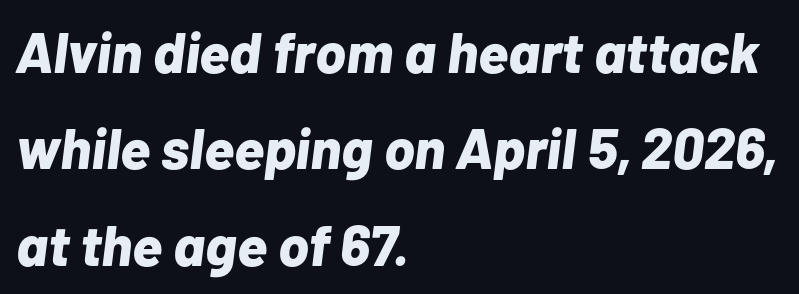
Q: Is the text bold? A: Yes.
Q: Is the text italic (slanted)? A: Yes, it leans right by about 7 degrees.
Q: Is the text underlined? A: No.
Q: How is the paragraph aligned? A: Left-aligned.
Q: Is the spacing between letters normal or unusually wide? A: Normal.
Q: Is the spacing between lines tight, normal or loose? A: Normal.
Q: Width (condensed, normal, or wide)? A: Normal.
Q: Stroke contrast? A: Low.
Q: x-height? A: Medium.
Q: Monospaced? A: No.
